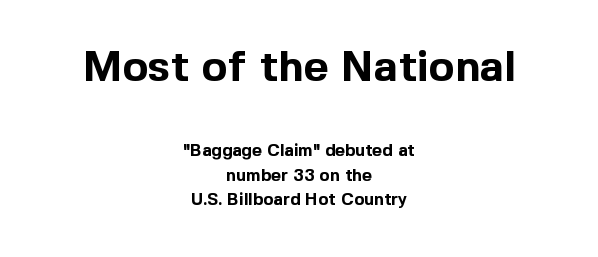
Q: Is the text bold? A: Yes.
Q: Is the text italic (slanted)? A: No, it is upright.
Q: Is the typeface a serif or a sans-serif typeface? A: Sans-serif.
Q: Is the text underlined? A: No.
Q: How is the paragraph aligned? A: Centered.
Q: Is the spacing between letters normal or unusually wide? A: Normal.
Q: Is the spacing between lines tight, normal or loose? A: Normal.
Q: Which block of text is set in a larger size, the first (top) or the second (bottom)? A: The first (top) one.
Q: Width (condensed, normal, or wide)? A: Normal.
Q: x-height? A: Medium.
Q: Monospaced? A: No.
